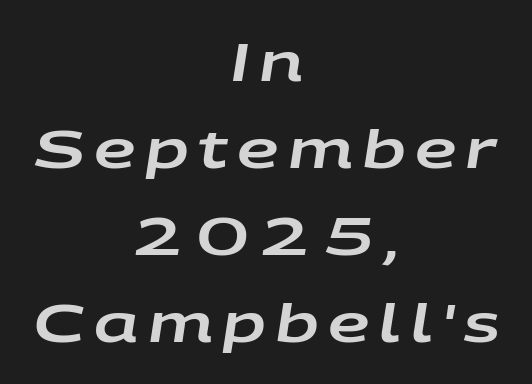
Descenders hang freely into open space. The typesetter chose a symmetrical, centered arrangement here. Regular leading. Italic: yes, the glyphs are oblique. A typesetter would call this proportional, since set widths differ per character.
